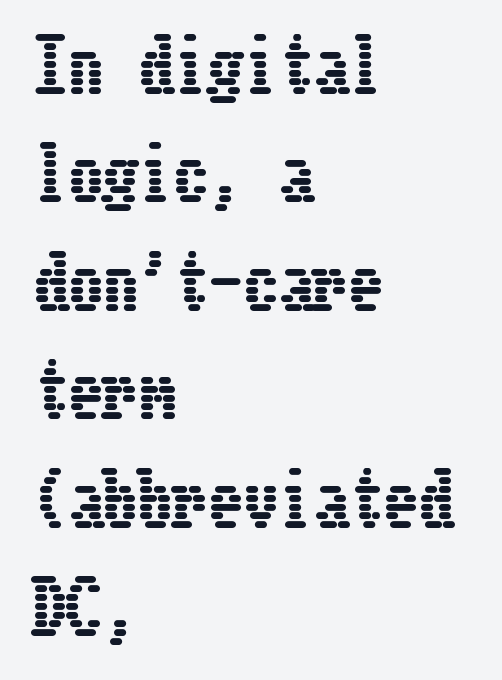
Q: Is the text italic (slanted)? A: No, it is upright.
Q: Is the text underlined? A: No.
Q: How is the paragraph aligned? A: Left-aligned.
Q: Is the spacing between letters normal or unusually wide? A: Normal.
Q: Is the spacing between lines tight, normal or loose? A: Normal.
Q: Width (condensed, normal, or wide)? A: Condensed.
Q: Stroke contrast? A: Low.
Q: x-height? A: Medium.
